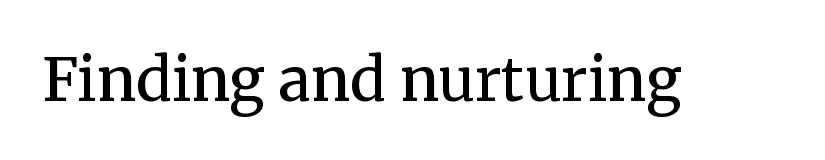
Bare-footed words on every line. Type style note: has serifs. These words are printed semibold, heavier than regular yet not bold. These lines keep a tight, regular rhythm from letter to letter. Nope, not italic — everything's standing straight. Each letter keeps its own natural width here, so spacing adapts to shape.
